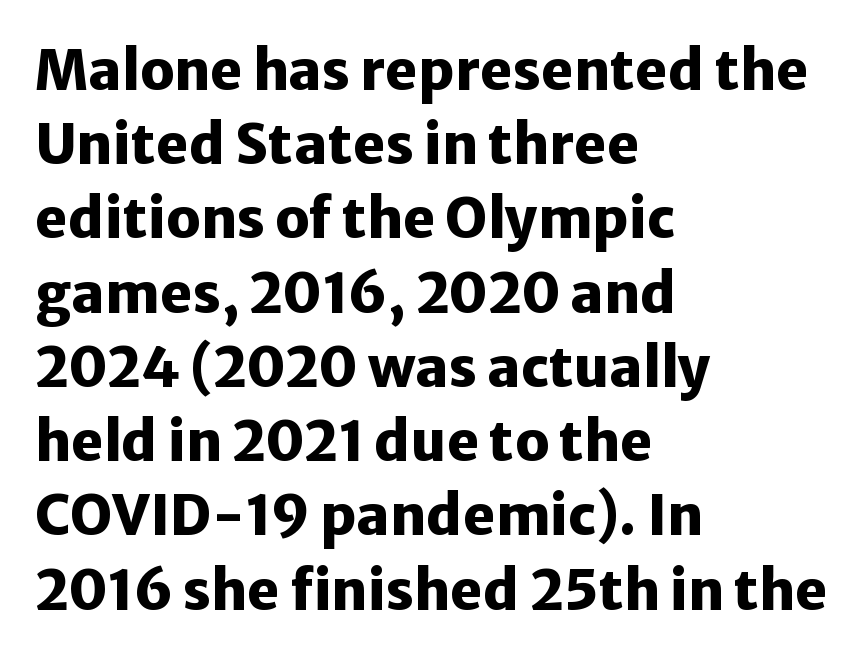
A typesetter would call this zero additional tracking. The sample has been set heavy, in full bold. Spacing verdict: proportional, widths tailored to each character. The designer left line spacing at the default. Only glyphs here, with clear space below each row.
